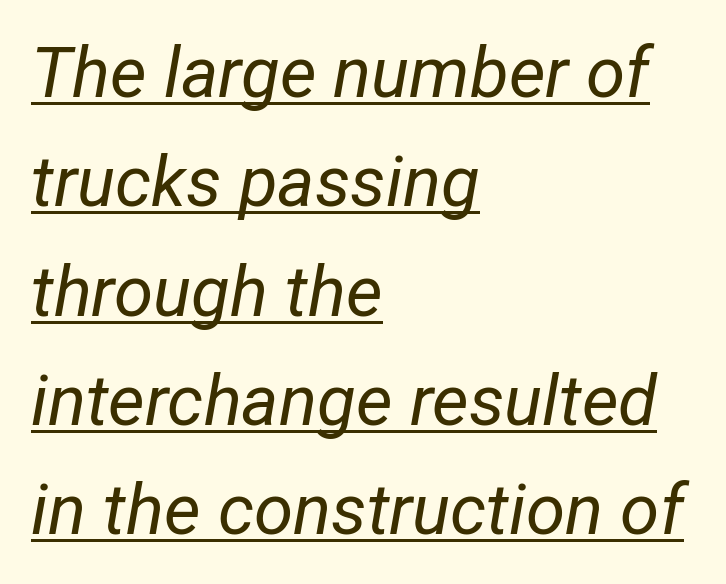
The compositor pushed each line to the left boundary. Do the characters align in a grid? No, the font is proportional. The font sits on the lighter half of the weight spectrum, regular included. The face used here has a pronounced slope to its letters.
